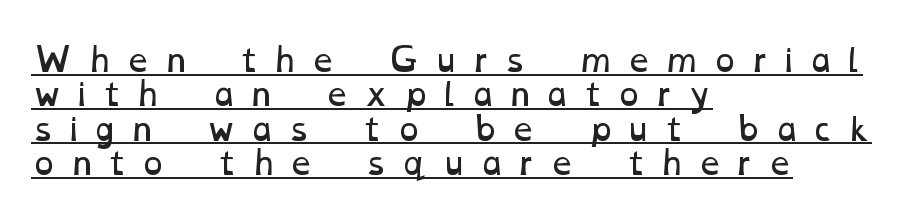
{"bold": "no", "weight": "regular", "width": "wide", "stroke_contrast": "low", "x_height": "medium", "monospaced": "no", "underline": "yes", "align": "left", "line_spacing": "tight", "line_spacing_ratio": 1.11, "letter_spacing": "wide", "letter_spacing_em": 0.39, "glyph_px": 31}
